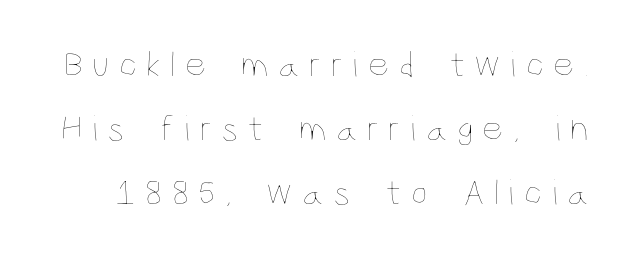
Q: Is the text bold? A: No.
Q: Is the text italic (slanted)? A: No, it is upright.
Q: Is the text underlined? A: No.
Q: Is the spacing between letters normal or unusually wide? A: Unusually wide.
Q: Width (condensed, normal, or wide)? A: Condensed.
Q: Stroke contrast? A: Low.
Q: x-height? A: Large.
Q: Monospaced? A: No.
